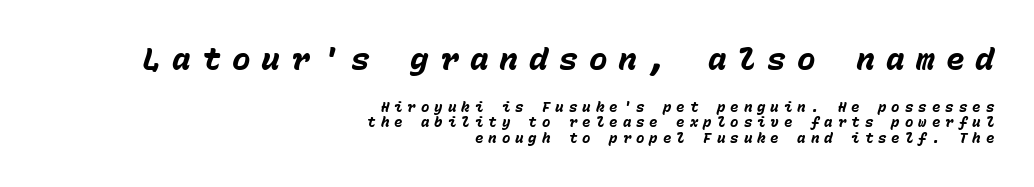
The image shows 31 px heavy type, italic (leaning right), monospaced; set right-aligned, tight line spacing (1.08x), unusually wide letter spacing (+0.36 em), not underlined; the first (top) block is 2.21x larger; low stroke contrast and a medium x-height.
